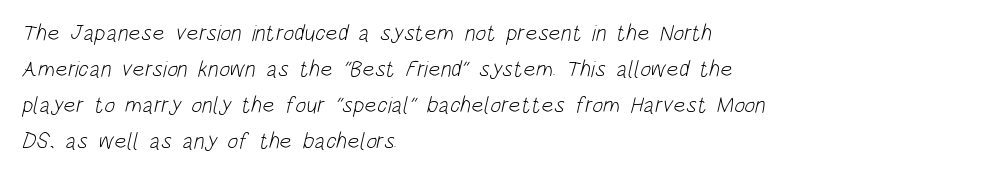
The image shows 23 px text type; set left-aligned, normal line spacing (1.56x), normal letter spacing, not underlined.
